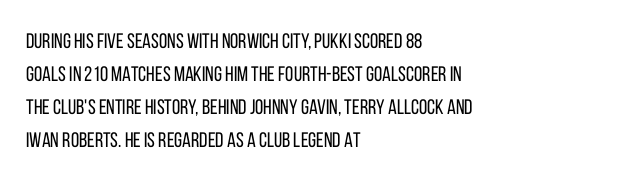
Q: Is the text bold? A: No.
Q: Is the text italic (slanted)? A: No, it is upright.
Q: Is the text underlined? A: No.
Q: How is the paragraph aligned? A: Left-aligned.
Q: Is the spacing between letters normal or unusually wide? A: Normal.
Q: Is the spacing between lines tight, normal or loose? A: Normal.
